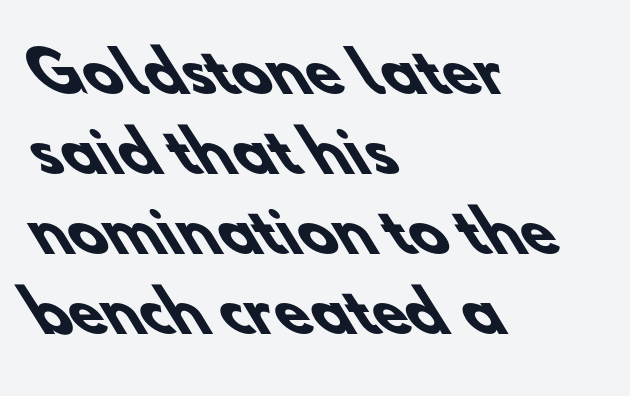
Q: Is the text bold? A: Yes.
Q: Is the typeface a serif or a sans-serif typeface? A: Sans-serif.
Q: Is the text underlined? A: No.
Q: How is the paragraph aligned? A: Left-aligned.
Q: Is the spacing between letters normal or unusually wide? A: Normal.
Q: Is the spacing between lines tight, normal or loose? A: Normal.
Q: Width (condensed, normal, or wide)? A: Normal.
Q: Stroke contrast? A: Low.
Q: x-height? A: Small.
Q: Monospaced? A: No.
